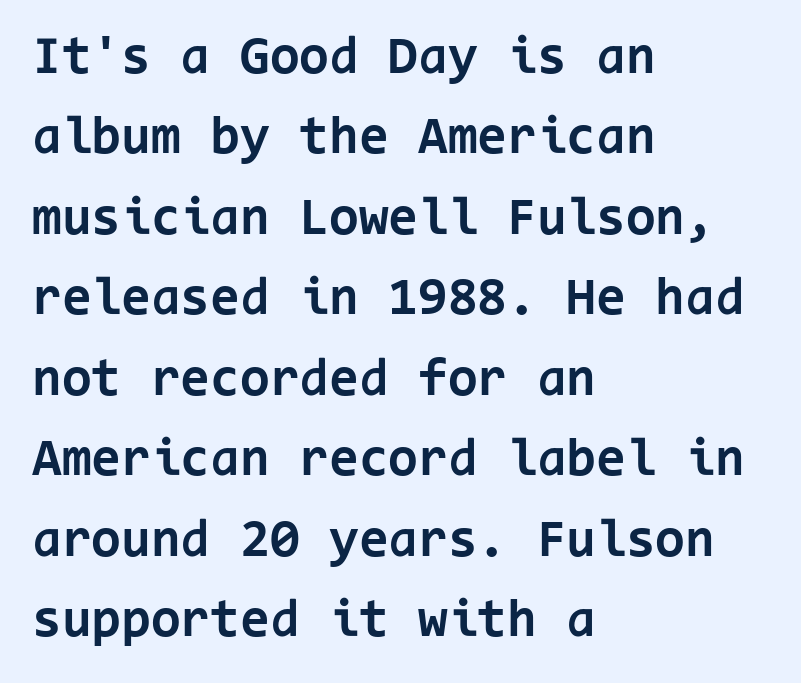
{"serif": "no", "italic": "no", "bold": "yes", "weight": "bold", "width": "normal", "stroke_contrast": "low", "x_height": "medium", "monospaced": "yes", "underline": "no", "align": "left", "line_spacing": "normal", "line_spacing_ratio": 1.49, "letter_spacing": "normal", "letter_spacing_em": 0.0, "glyph_px": 54}
